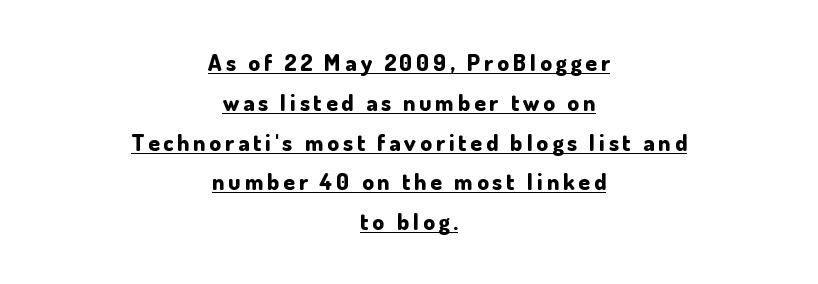
The image shows 23 px bold type, upright; set centered, line spacing 1.73x, underlined.
